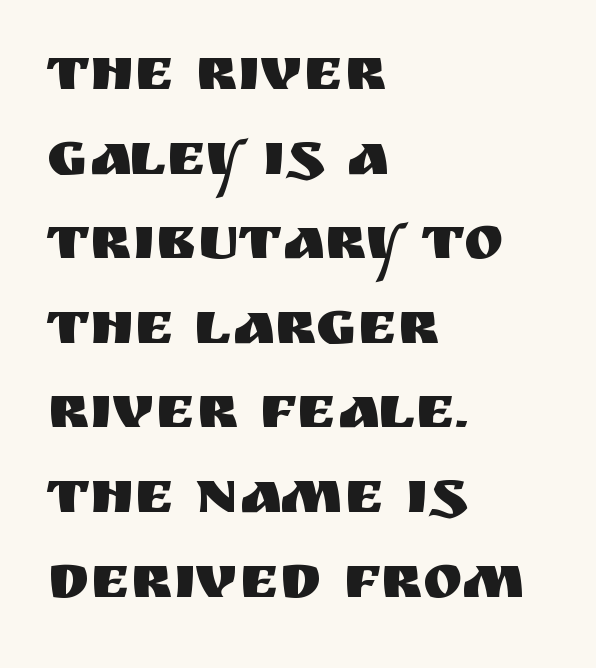
Q: Is the text italic (slanted)? A: No, it is upright.
Q: Is the typeface a serif or a sans-serif typeface? A: Sans-serif.
Q: Is the text underlined? A: No.
Q: How is the paragraph aligned? A: Left-aligned.
Q: Is the spacing between letters normal or unusually wide? A: Normal.
Q: Is the spacing between lines tight, normal or loose? A: Normal.
Q: Width (condensed, normal, or wide)? A: Normal.
Q: Stroke contrast? A: Medium.
Q: x-height? A: Large.
Q: Monospaced? A: No.
